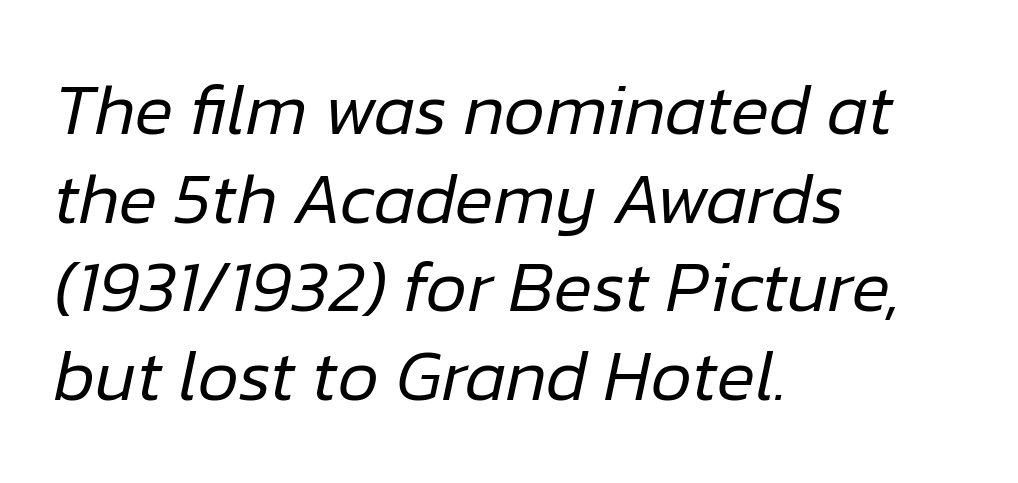
Think of a printed novel: that variable character pitch is what you see here. Is the block centered? No — it sits flush against the left margin. Weight class: somewhere from thin through regular. These lines were composed using italics. Beneath every word, the page is bare. Standard letterfit; no display-style spreading of the glyphs.
